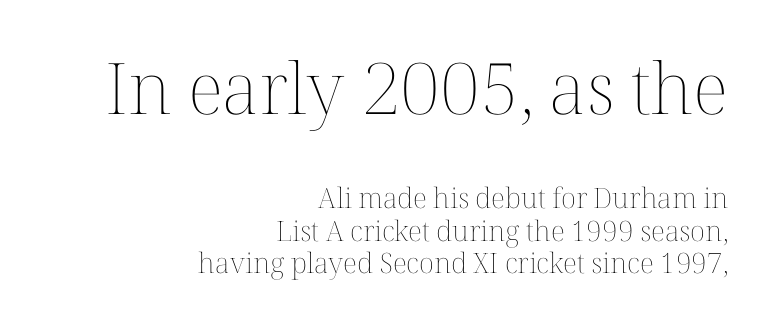
{"italic": "no", "bold": "no", "weight": "thin", "width": "normal", "stroke_contrast": "medium", "x_height": "medium", "monospaced": "no", "underline": "no", "align": "right", "line_spacing_ratio": 1.17, "letter_spacing": "normal", "letter_spacing_em": 0.0, "larger_block": "first", "size_ratio": 2.54, "glyph_px": 71}
